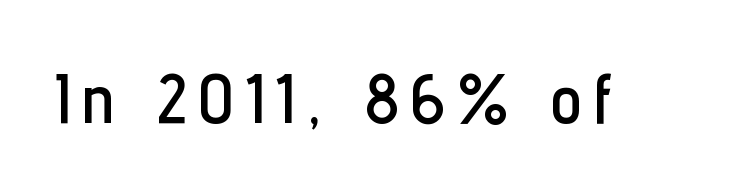
Just letters on the line, the space beneath them empty. The rendering uses natural spacing where letterforms have individual widths. Italic? Not at all — the glyphs are vertical. Examine the stroke ends and you'll find no serifs.
